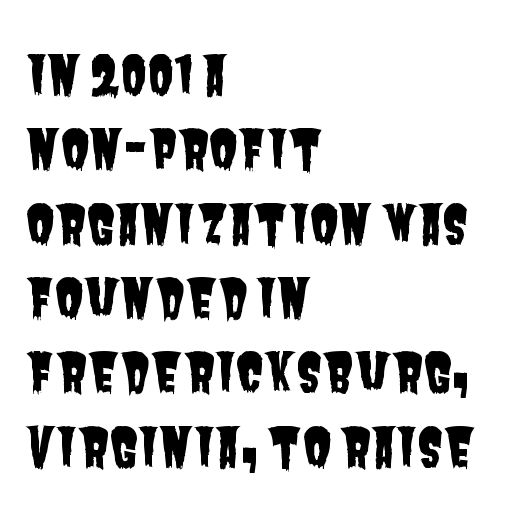
The passage is arranged the way most books set body copy — flush left. Classification — sans serif. The face used here is proportionally spaced, like ordinary book or web type. Bare-footed words on every line. Successive baselines arrive at the customary interval. No extra tracking has been applied to these lines.
